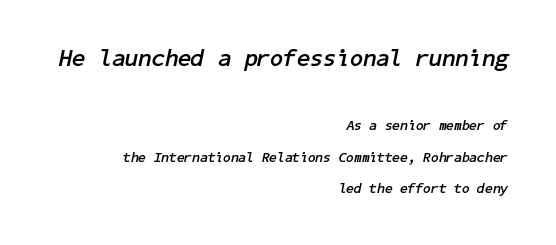
Q: Is the text bold? A: Yes.
Q: Is the text italic (slanted)? A: Yes, it leans right by about 11 degrees.
Q: Is the text underlined? A: No.
Q: How is the paragraph aligned? A: Right-aligned.
Q: Is the spacing between letters normal or unusually wide? A: Normal.
Q: Is the spacing between lines tight, normal or loose? A: Loose.
Q: Which block of text is set in a larger size, the first (top) or the second (bottom)? A: The first (top) one.
